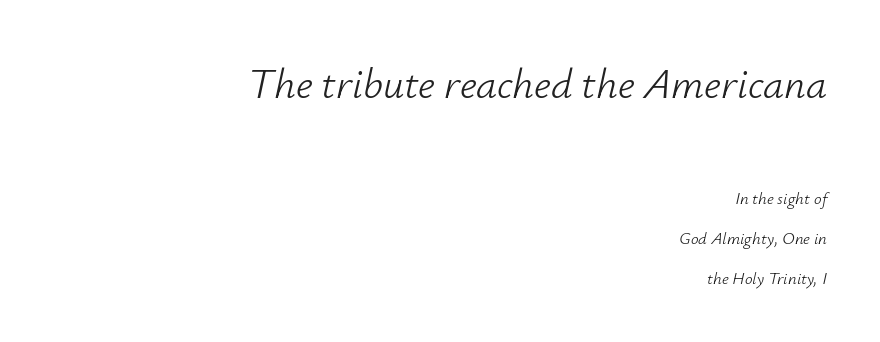
The image shows 42 px light type, italic (leaning right); set right-aligned, loose line spacing (2.36x), normal letter spacing, not underlined; the first (top) block is 2.47x larger; low stroke contrast and a small x-height.
